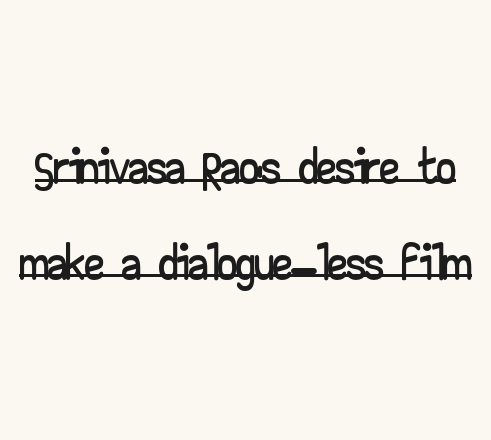
Like a heading marked for emphasis, these lines bear an underscore. Tall strokes in this sample are plumb rather than angled. You could not count columns in this text — the font is proportionally spaced. What stands out about the letter spacing? Nothing — it is the standard amount.
